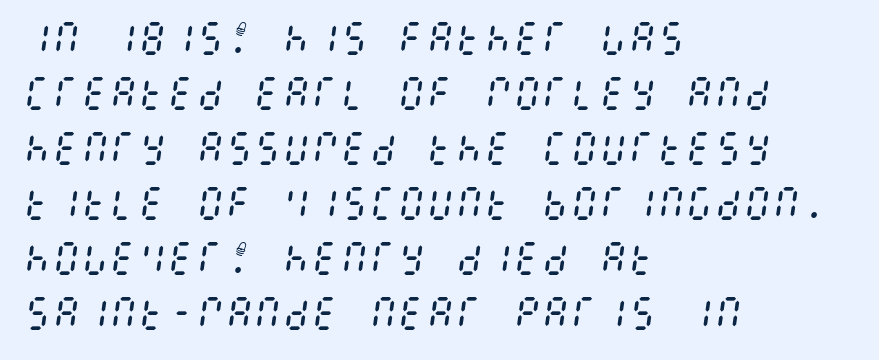
Q: Is the text bold? A: No.
Q: Is the text italic (slanted)? A: Yes, it leans right by about 8 degrees.
Q: Is the text underlined? A: No.
Q: How is the paragraph aligned? A: Left-aligned.
Q: Is the spacing between letters normal or unusually wide? A: Normal.
Q: Is the spacing between lines tight, normal or loose? A: Normal.
Q: Width (condensed, normal, or wide)? A: Condensed.
Q: Stroke contrast? A: Medium.
Q: x-height? A: Large.
